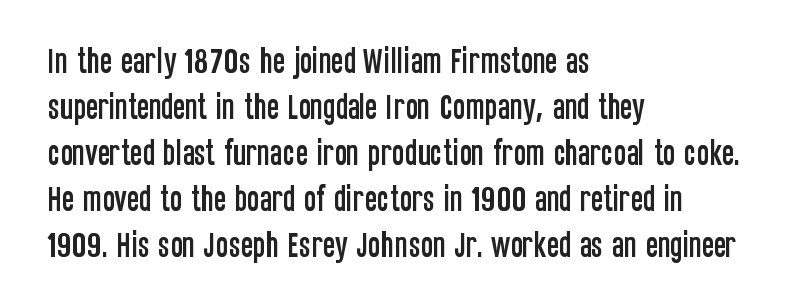
Q: Is the text italic (slanted)? A: No, it is upright.
Q: Is the typeface a serif or a sans-serif typeface? A: Sans-serif.
Q: Is the text underlined? A: No.
Q: How is the paragraph aligned? A: Left-aligned.
Q: Is the spacing between letters normal or unusually wide? A: Normal.
Q: Is the spacing between lines tight, normal or loose? A: Normal.
Q: Width (condensed, normal, or wide)? A: Condensed.
Q: Stroke contrast? A: Low.
Q: x-height? A: Large.
Q: Monospaced? A: No.
